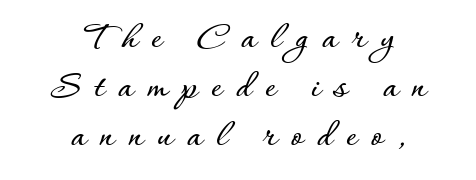
The image shows 40 px text type; set centered, line spacing 1.23x, unusually wide letter spacing (+0.35 em), not underlined; low stroke contrast and a small x-height.
